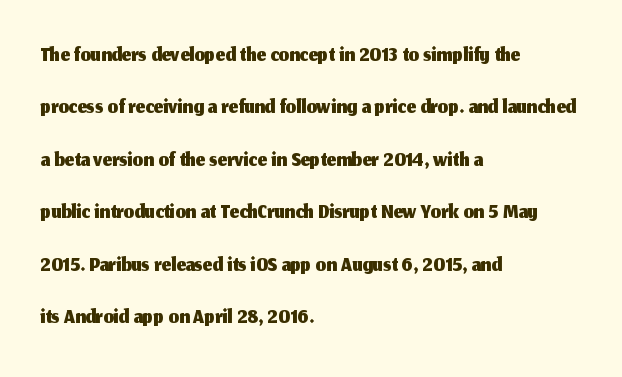
The image shows 33 px sans-serif type, upright; set left-aligned, normal line spacing (1.59x), normal letter spacing, not underlined; medium stroke contrast and a medium x-height.
